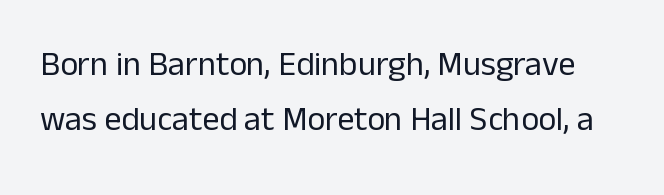
No extra ink here — the face is not bold. Honestly, there is no underline to notice here at all. Designer's note — italics off, roman on. Examine the stroke ends and you'll find no serifs. Compared with typical paragraphs, the rows here are spaced about the same. The horizontal fit of the characters is conventional and even.
